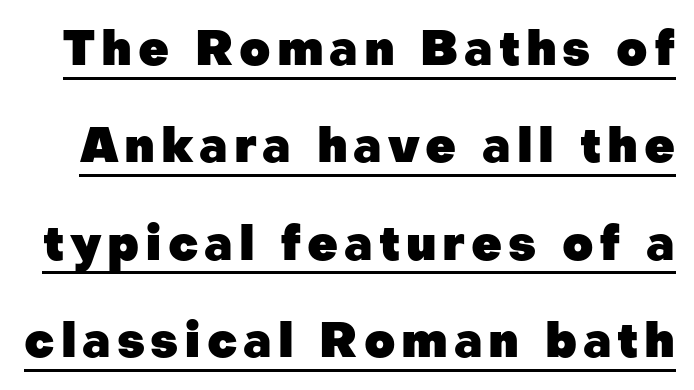
{"serif": "no", "italic": "no", "bold": "yes", "weight": "heavy", "width": "normal", "stroke_contrast": "low", "x_height": "medium", "monospaced": "no", "underline": "yes", "line_spacing": "loose", "line_spacing_ratio": 2.03, "glyph_px": 48}
